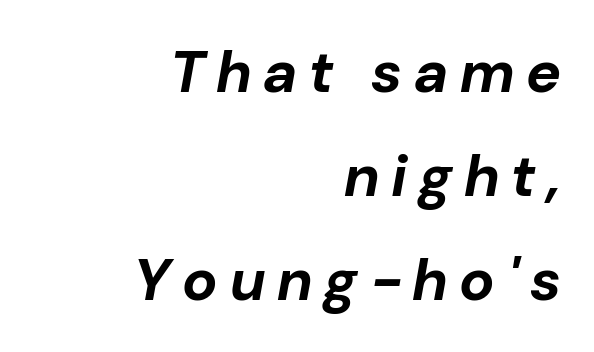
The image shows 59 px bold type, italic (leaning right); set right-aligned, line spacing 1.76x, unusually wide letter spacing (+0.2 em), not underlined; low stroke contrast and a medium x-height.
